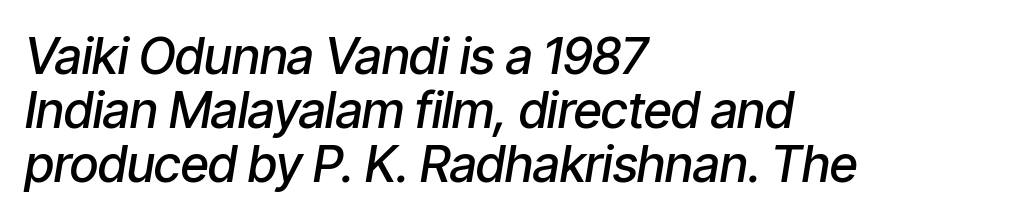
Q: Is the text bold? A: Semi-bold.
Q: Is the text italic (slanted)? A: Yes, it leans right by about 9 degrees.
Q: Is the text underlined? A: No.
Q: How is the paragraph aligned? A: Left-aligned.
Q: Is the spacing between letters normal or unusually wide? A: Normal.
Q: Is the spacing between lines tight, normal or loose? A: Tight.
Q: Width (condensed, normal, or wide)? A: Condensed.
Q: Stroke contrast? A: Low.
Q: x-height? A: Medium.
Q: Monospaced? A: No.
